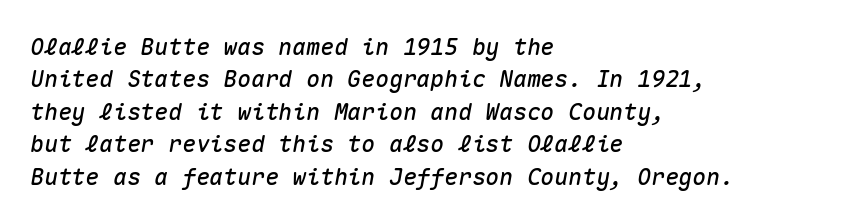
The line-height multiplier appears to be the usual default. Lines of text with bare space underneath. Does extra space separate the letters? No, they use regular spacing. The lines are quadded left. These lines were composed using italics.
